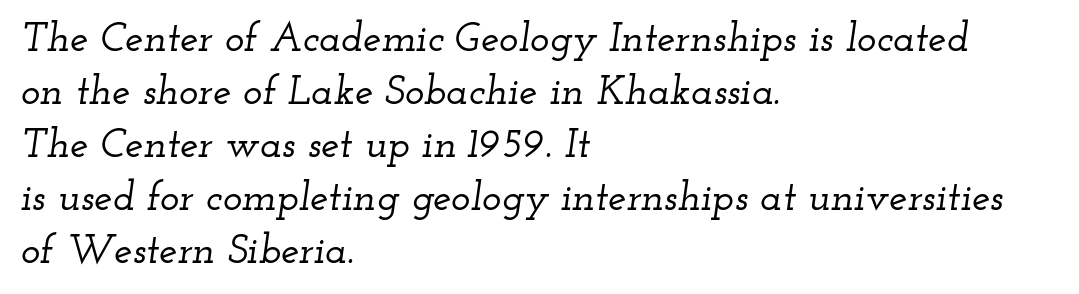
Words float on clear page, feet unadorned. Casual observation: everything's shoved over to the left. Old-style or modern, the face here clearly has serifs. Proportional: the letters do not fall into vertical columns.
